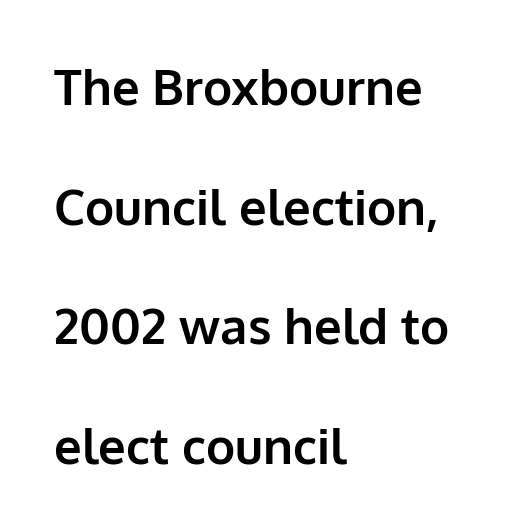
Q: Is the text bold? A: Yes.
Q: Is the text italic (slanted)? A: No, it is upright.
Q: Is the typeface a serif or a sans-serif typeface? A: Sans-serif.
Q: Is the text underlined? A: No.
Q: How is the paragraph aligned? A: Left-aligned.
Q: Is the spacing between letters normal or unusually wide? A: Normal.
Q: Is the spacing between lines tight, normal or loose? A: Loose.
Q: Width (condensed, normal, or wide)? A: Normal.
Q: Stroke contrast? A: Low.
Q: x-height? A: Medium.
Q: Monospaced? A: No.
